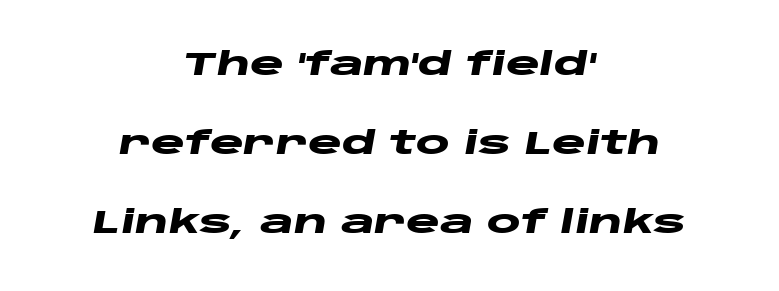
{"italic": "yes", "lean": "right", "slant_degrees": 10, "bold": "yes", "weight": "heavy", "width": "wide", "stroke_contrast": "low", "x_height": "large", "monospaced": "no", "underline": "no", "align": "center", "line_spacing": "loose", "line_spacing_ratio": 2.47, "letter_spacing": "normal", "letter_spacing_em": 0.0, "glyph_px": 32}
